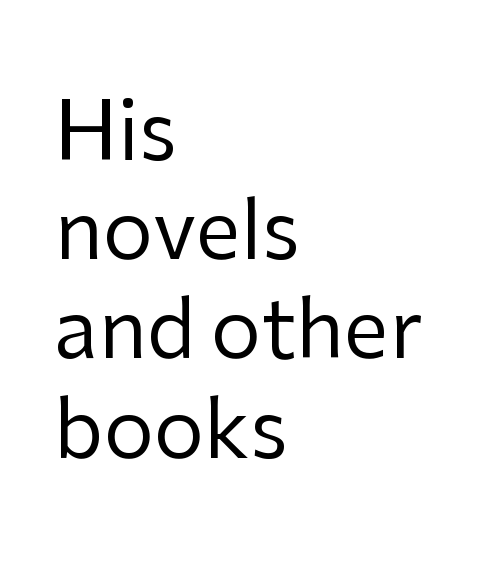
Q: Is the text bold? A: No.
Q: Is the text italic (slanted)? A: No, it is upright.
Q: Is the typeface a serif or a sans-serif typeface? A: Sans-serif.
Q: Is the text underlined? A: No.
Q: How is the paragraph aligned? A: Left-aligned.
Q: Is the spacing between letters normal or unusually wide? A: Normal.
Q: Width (condensed, normal, or wide)? A: Normal.
Q: Stroke contrast? A: Low.
Q: x-height? A: Medium.
Q: Monospaced? A: No.
